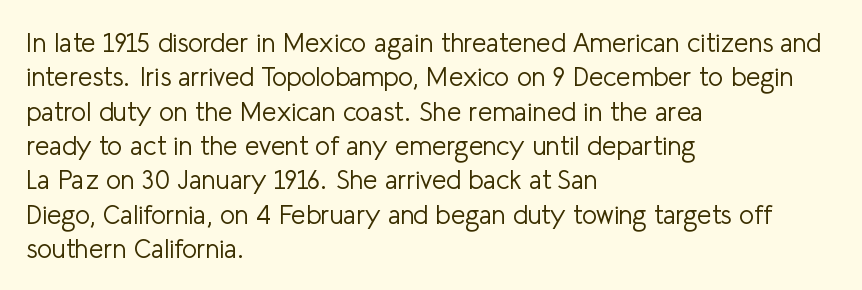
The image shows 26 px text type, upright; set left-aligned, normal line spacing (1.32x), normal letter spacing, not underlined.
